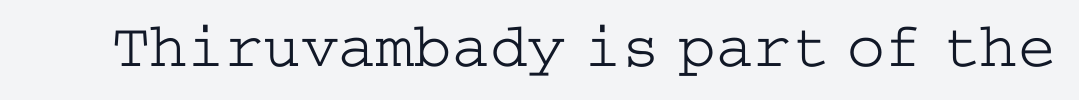
Characters remain perfectly vertical along every line. The letters carry serifs — small finishing strokes at the ends of their stems. Each word holds together tightly as a unit, with standard inter-letter gaps. The passage shown is not underscored anywhere.
